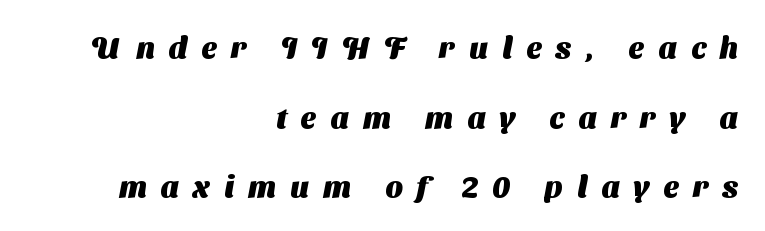
Q: Is the text bold? A: Yes.
Q: Is the typeface a serif or a sans-serif typeface? A: Sans-serif.
Q: Is the text underlined? A: No.
Q: How is the paragraph aligned? A: Right-aligned.
Q: Is the spacing between letters normal or unusually wide? A: Unusually wide.
Q: Is the spacing between lines tight, normal or loose? A: Loose.
Q: Width (condensed, normal, or wide)? A: Normal.
Q: Stroke contrast? A: Medium.
Q: x-height? A: Medium.
Q: Monospaced? A: No.
